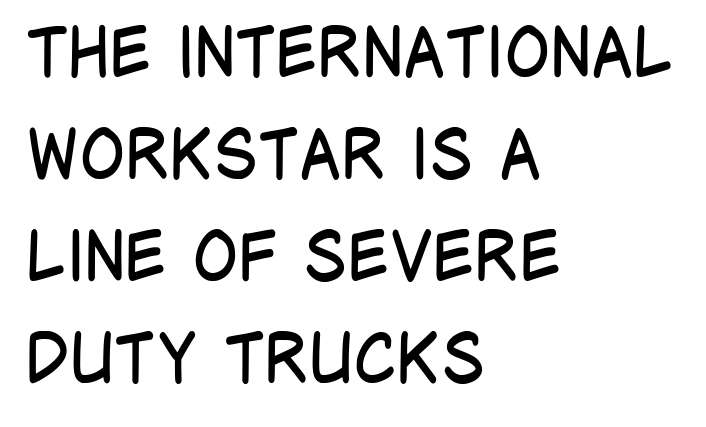
{"serif": "no", "italic": "no", "bold": "no", "weight": "regular", "width": "condensed", "stroke_contrast": "low", "x_height": "large", "monospaced": "no", "underline": "no", "align": "left", "line_spacing": "normal", "line_spacing_ratio": 1.5, "letter_spacing": "normal", "letter_spacing_em": 0.0, "glyph_px": 68}
